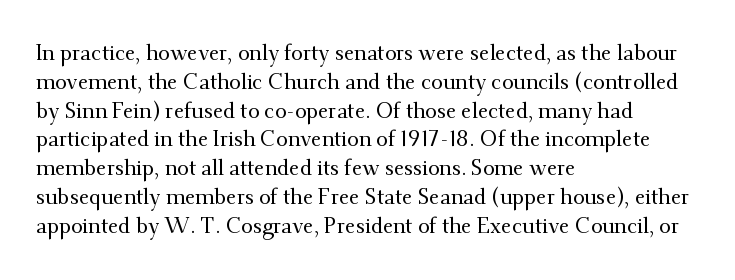
{"italic": "no", "underline": "no", "align": "left", "line_spacing": "normal", "line_spacing_ratio": 1.37, "letter_spacing": "normal", "letter_spacing_em": 0.0, "glyph_px": 21}
